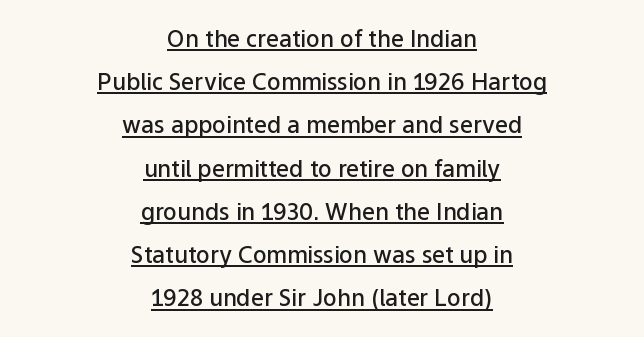
The image shows 23 px text type, upright; set centered, line spacing 1.88x, normal letter spacing, underlined.
